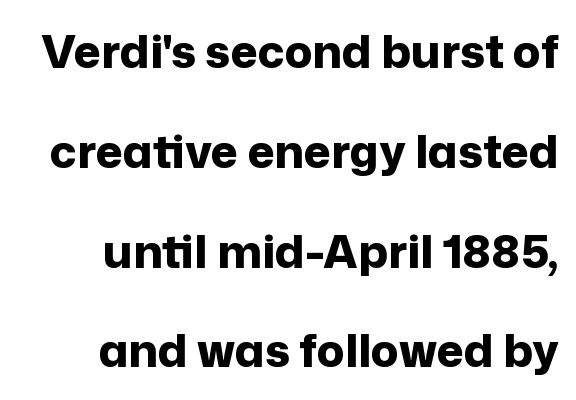
{"serif": "no", "italic": "no", "bold": "yes", "weight": "bold", "width": "normal", "stroke_contrast": "low", "x_height": "medium", "monospaced": "no", "underline": "no", "align": "right", "line_spacing": "loose", "line_spacing_ratio": 2.17, "letter_spacing": "normal", "letter_spacing_em": 0.0, "glyph_px": 46}
